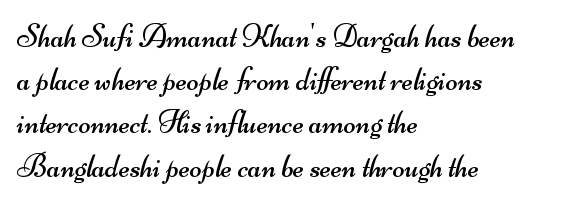
Vertical spacing — default. No extra tracking has been applied to these lines. Compared with a typical body face, this is equally light or lighter still. This sample has the flowing, uneven cadence of proportional lettering. Reading down the block, your eye returns to a fixed left position each line.
